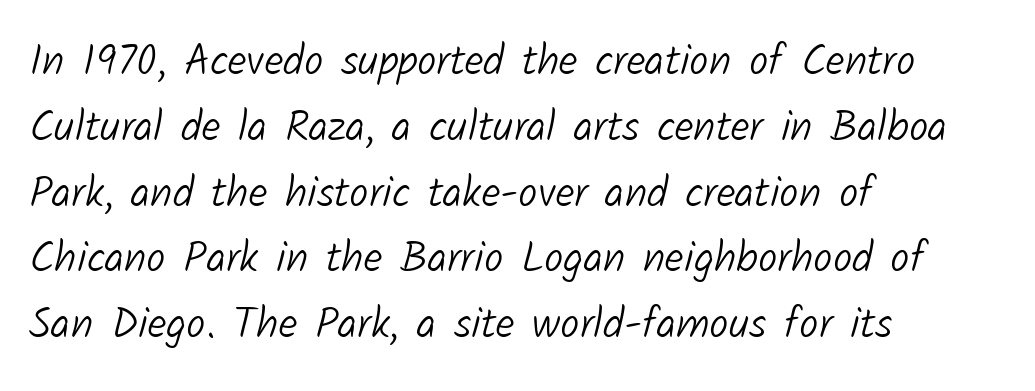
Q: Is the text bold? A: No.
Q: Is the typeface a serif or a sans-serif typeface? A: Sans-serif.
Q: Is the text underlined? A: No.
Q: How is the paragraph aligned? A: Left-aligned.
Q: Is the spacing between letters normal or unusually wide? A: Normal.
Q: Is the spacing between lines tight, normal or loose? A: Normal.
Q: Width (condensed, normal, or wide)? A: Normal.
Q: Stroke contrast? A: Low.
Q: x-height? A: Medium.
Q: Monospaced? A: No.
